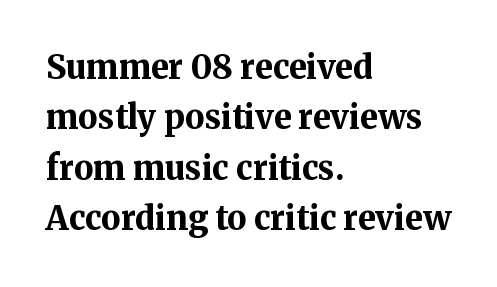
Q: Is the text bold? A: Yes.
Q: Is the text italic (slanted)? A: No, it is upright.
Q: Is the typeface a serif or a sans-serif typeface? A: Serif.
Q: Is the text underlined? A: No.
Q: How is the paragraph aligned? A: Left-aligned.
Q: Is the spacing between letters normal or unusually wide? A: Normal.
Q: Is the spacing between lines tight, normal or loose? A: Normal.
Q: Width (condensed, normal, or wide)? A: Normal.
Q: Stroke contrast? A: Medium.
Q: x-height? A: Medium.
Q: Monospaced? A: No.
